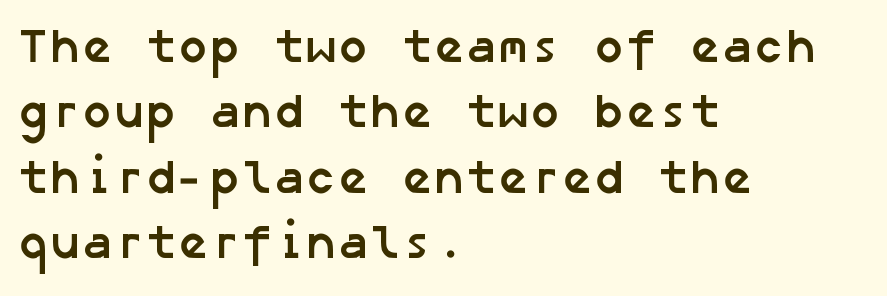
The image shows 48 px semibold sans-serif type; set left-aligned, normal line spacing (1.36x), normal letter spacing, not underlined; low stroke contrast and a medium x-height.
